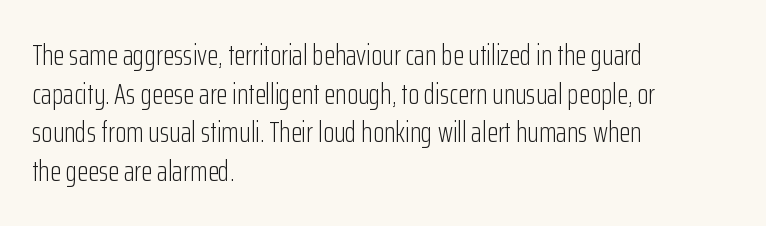
The space directly below the letters is spotless. Standard letterfit; no display-style spreading of the glyphs. The specimen reads as upright at a glance. The letters advance in unequal steps, a hallmark of proportional type.
